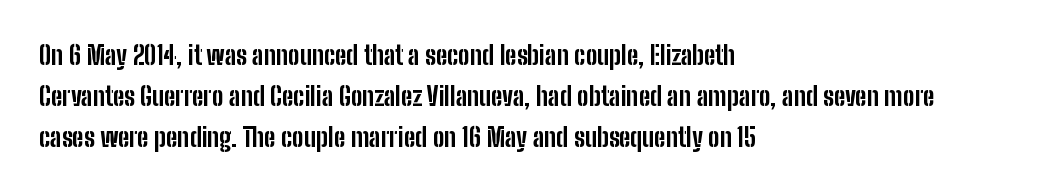
A dark, heavy texture on the line: the type is bold. Characters follow at the spacing the type designer built in. The designer left line spacing at the default. Unmarked baselines from the first word to the last. Posture: vertical.
